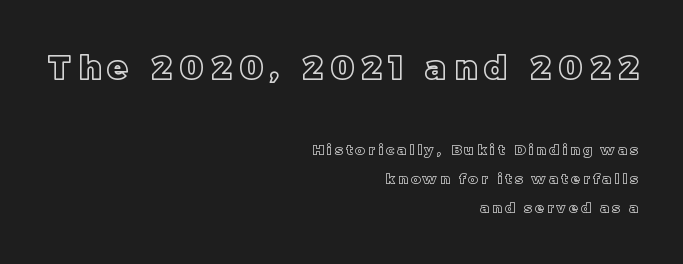
{"italic": "no", "width": "normal", "x_height": "large", "monospaced": "no", "underline": "no", "align": "right", "line_spacing": "loose", "line_spacing_ratio": 2.07, "letter_spacing": "wide", "letter_spacing_em": 0.24, "larger_block": "first", "size_ratio": 2.36, "glyph_px": 33}
